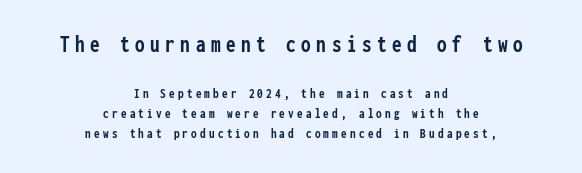
{"italic": "no", "bold": "yes", "underline": "no", "align": "center", "line_spacing": "normal", "line_spacing_ratio": 1.44, "letter_spacing": "wide", "letter_spacing_em": 0.23, "larger_block": "first", "size_ratio": 1.71, "glyph_px": 24}
